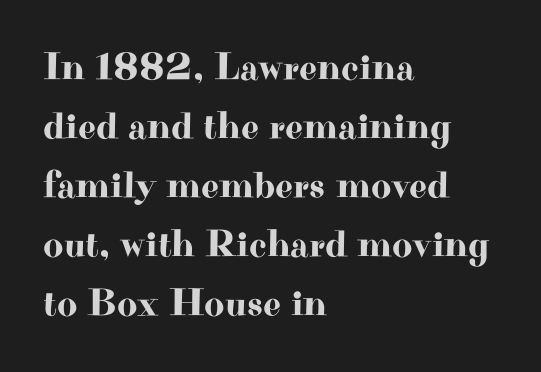
The rendering keeps characters at their native spacing. The area under the type is left untouched. The rendering uses natural spacing where letterforms have individual widths. Line starts are locked; line ends wander. Font category for this specimen: serif. Ordinary non-slanted type is in use.
